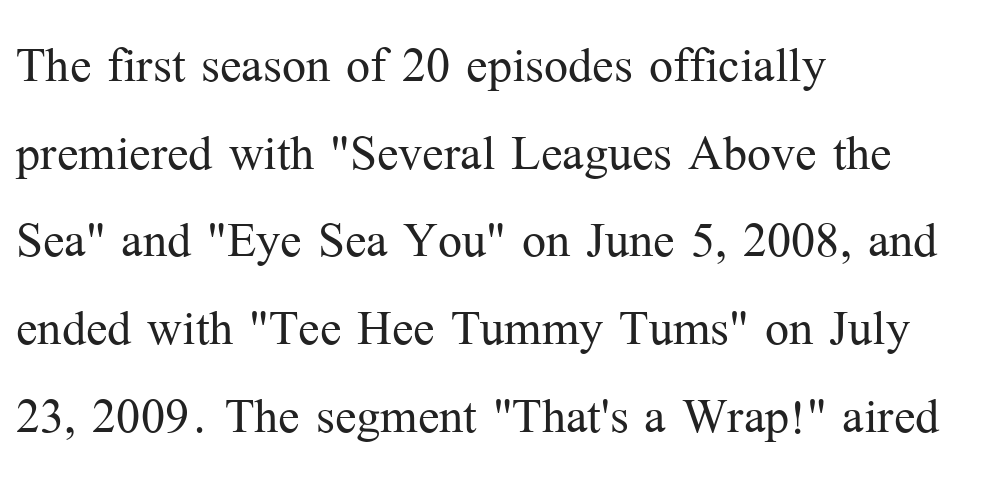
Each stroke keeps to a modest, everyday thickness or less. Students, observe: this is what conventionally led text looks like. Regarding serifs, this sample has them. The passage shown has conventional tracking throughout. Note the varied advance widths — an 'i' is clearly narrower than an 'm'.
